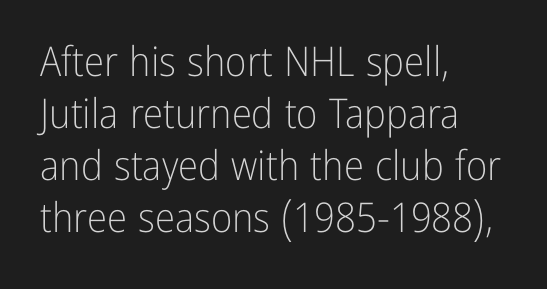
{"serif": "no", "italic": "no", "bold": "no", "weight": "light", "width": "condensed", "stroke_contrast": "low", "x_height": "medium", "monospaced": "no", "underline": "no", "align": "left", "line_spacing": "normal", "line_spacing_ratio": 1.27, "letter_spacing": "normal", "letter_spacing_em": 0.0, "glyph_px": 41}
